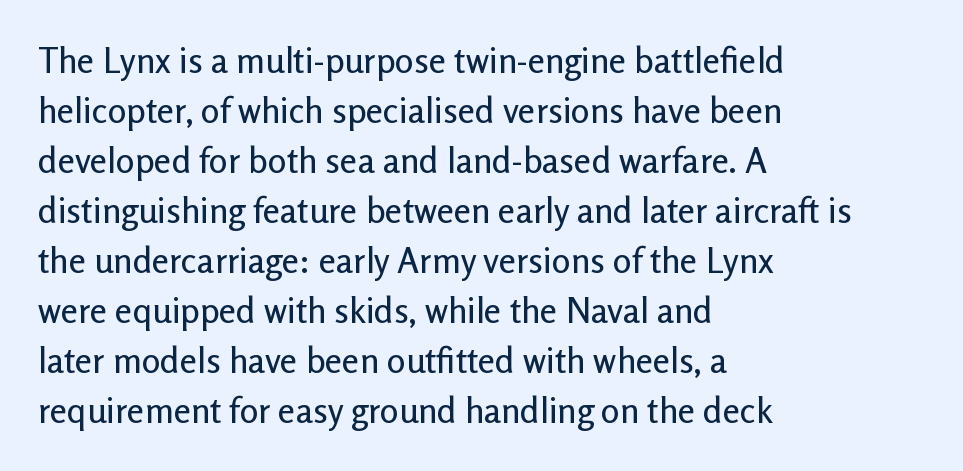
The image shows 35 px sans-serif type, upright; set left-aligned, normal line spacing (1.43x), normal letter spacing, not underlined; low stroke contrast and a medium x-height.
